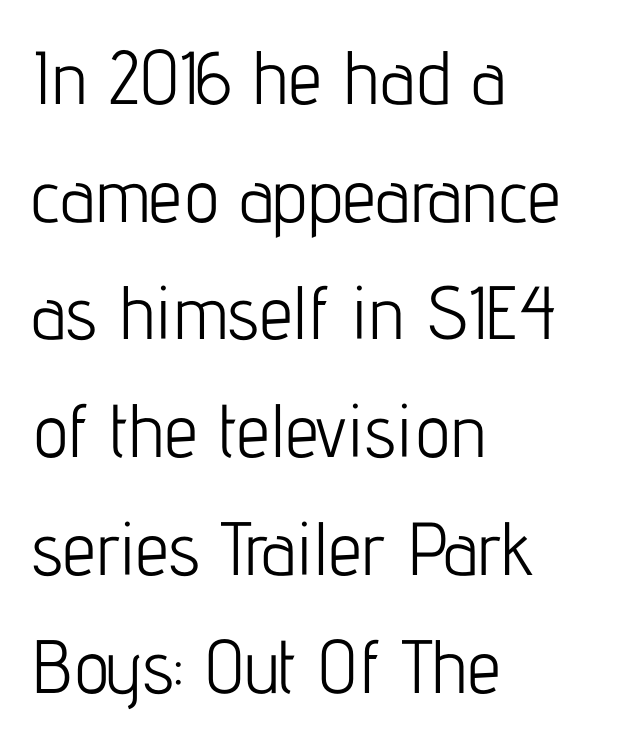
{"serif": "no", "italic": "no", "bold": "no", "weight": "light", "width": "condensed", "stroke_contrast": "low", "x_height": "medium", "monospaced": "no", "underline": "no", "align": "left", "line_spacing": "normal", "line_spacing_ratio": 1.57, "letter_spacing": "normal", "letter_spacing_em": 0.0, "glyph_px": 75}
